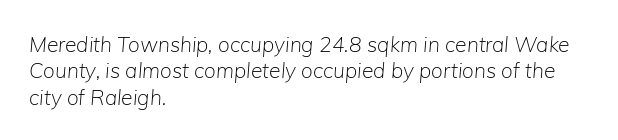
The image shows 21 px text type, italic (leaning right); set left-aligned, normal line spacing (1.26x), normal letter spacing, not underlined.
